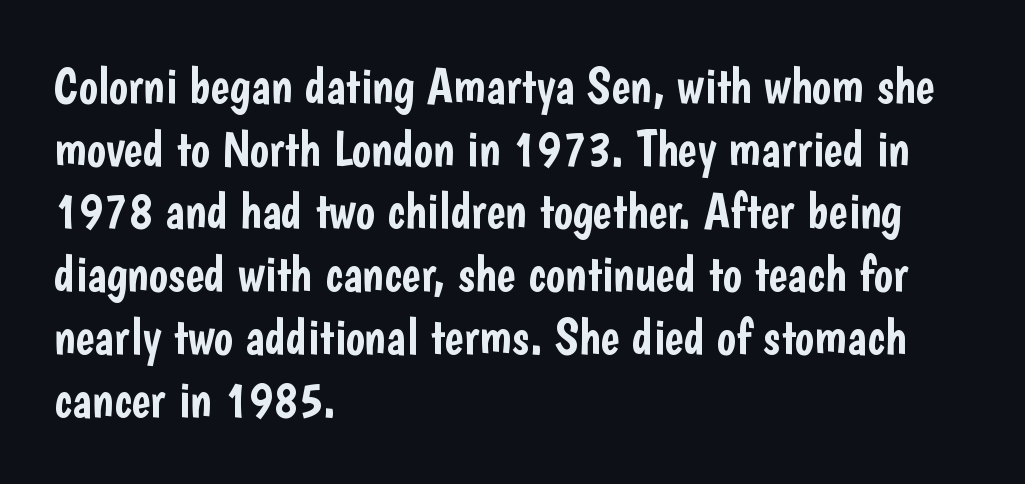
{"serif": "no", "italic": "no", "width": "condensed", "stroke_contrast": "low", "x_height": "medium", "monospaced": "no", "underline": "no", "align": "left", "line_spacing_ratio": 1.23, "letter_spacing": "normal", "letter_spacing_em": 0.0, "glyph_px": 51}
